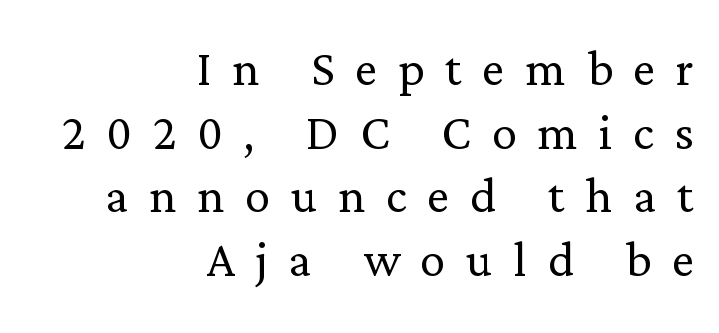
The image shows 63 px light serif type, upright; set right-aligned, tight line spacing (1.01x), unusually wide letter spacing (+0.33 em), not underlined; low stroke contrast and a medium x-height.
